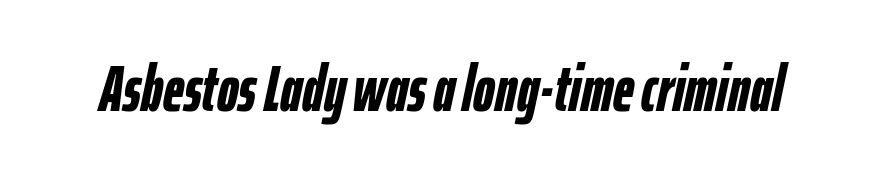
The image shows 65 px semibold, condensed type, italic (leaning right); set normal letter spacing, not underlined; low stroke contrast and a medium x-height.
